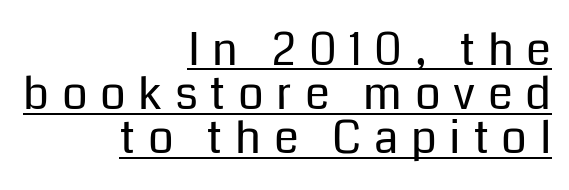
Check the space under the baseline: a stroke is drawn there. Closely set lines give the paragraph a compact silhouette. You could only call the tracking loose — the letters float apart. No chunkiness to these letters — they're not bold. Every row of glyphs terminates at an identical x-position on the right.
